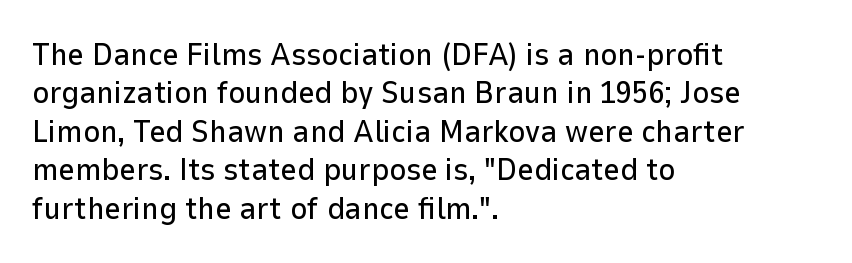
{"serif": "no", "italic": "no", "width": "normal", "stroke_contrast": "low", "x_height": "medium", "monospaced": "no", "underline": "no", "align": "left", "line_spacing_ratio": 1.2, "letter_spacing": "normal", "letter_spacing_em": 0.0, "glyph_px": 32}
